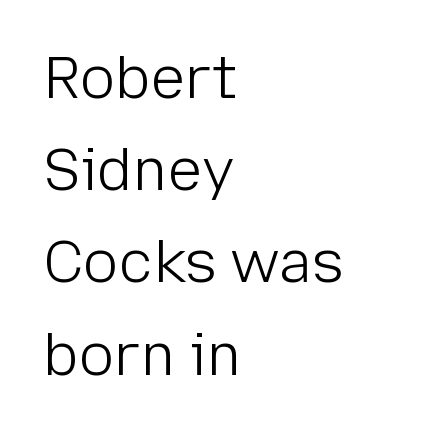
{"serif": "no", "italic": "no", "bold": "no", "weight": "light", "width": "normal", "stroke_contrast": "low", "x_height": "medium", "monospaced": "no", "underline": "no", "align": "left", "line_spacing": "normal", "line_spacing_ratio": 1.59, "letter_spacing": "normal", "letter_spacing_em": 0.0, "glyph_px": 58}
